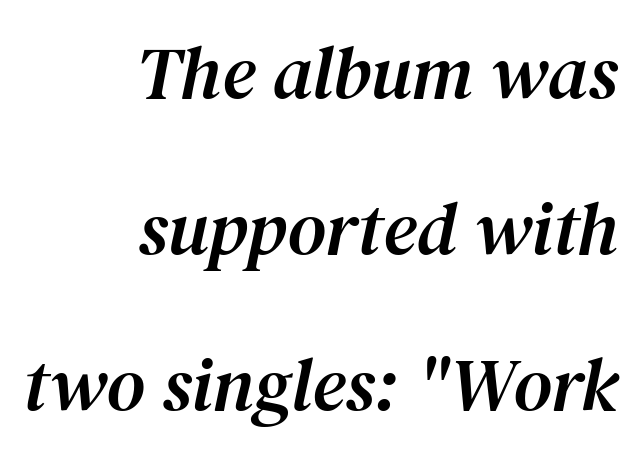
Q: Is the text italic (slanted)? A: Yes, it leans right by about 12 degrees.
Q: Is the typeface a serif or a sans-serif typeface? A: Serif.
Q: Is the text underlined? A: No.
Q: How is the paragraph aligned? A: Right-aligned.
Q: Is the spacing between letters normal or unusually wide? A: Normal.
Q: Is the spacing between lines tight, normal or loose? A: Loose.
Q: Width (condensed, normal, or wide)? A: Normal.
Q: Stroke contrast? A: Medium.
Q: x-height? A: Medium.
Q: Monospaced? A: No.
